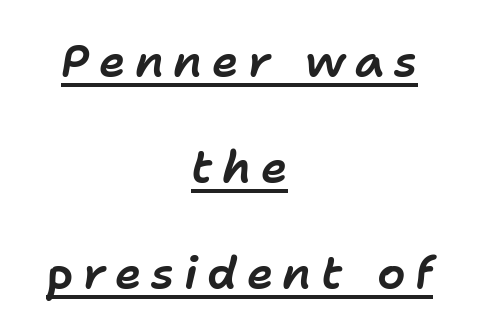
The image shows 45 px text type, italic (leaning right); set centered, loose line spacing (2.36x), unusually wide letter spacing (+0.21 em), underlined; low stroke contrast and a medium x-height.
